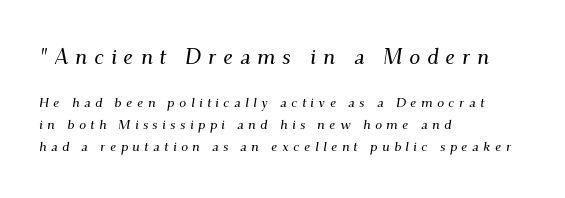
{"italic": "yes", "lean": "right", "slant_degrees": 9, "underline": "no", "align": "left", "line_spacing": "normal", "line_spacing_ratio": 1.57, "letter_spacing": "wide", "letter_spacing_em": 0.31, "larger_block": "first", "size_ratio": 1.57, "glyph_px": 22}
